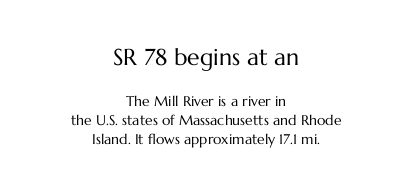
The face used here appears at its bigger size in the upper chunk. This sample keeps an unexceptional amount of space between lines. Notice how the stems are strictly vertical — no italics here. Line starts and ends both wander, symmetrically. The gaps between neighbouring characters are ordinary and unremarkable. Plain, unruled lines of type.
